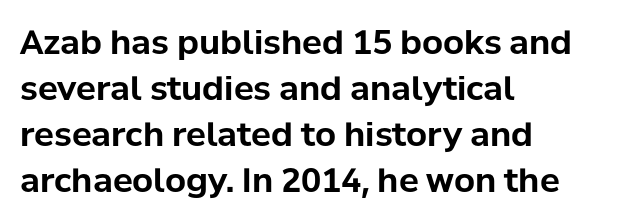
Q: Is the text bold? A: Yes.
Q: Is the text italic (slanted)? A: No, it is upright.
Q: Is the typeface a serif or a sans-serif typeface? A: Sans-serif.
Q: Is the text underlined? A: No.
Q: How is the paragraph aligned? A: Left-aligned.
Q: Is the spacing between letters normal or unusually wide? A: Normal.
Q: Is the spacing between lines tight, normal or loose? A: Normal.
Q: Width (condensed, normal, or wide)? A: Normal.
Q: Stroke contrast? A: Low.
Q: x-height? A: Medium.
Q: Monospaced? A: No.
